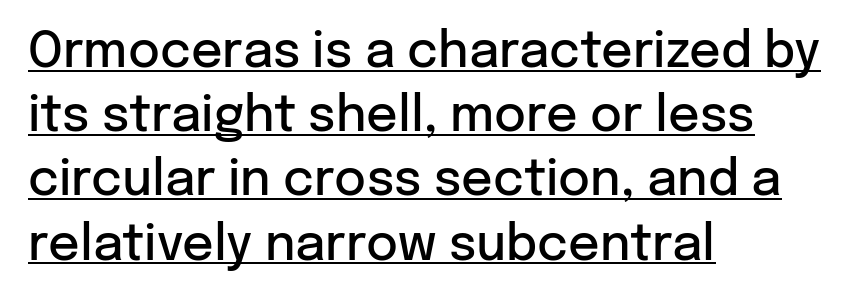
The image shows 49 px semibold sans-serif type, upright; set left-aligned, normal line spacing (1.31x), normal letter spacing, underlined; low stroke contrast and a medium x-height.
